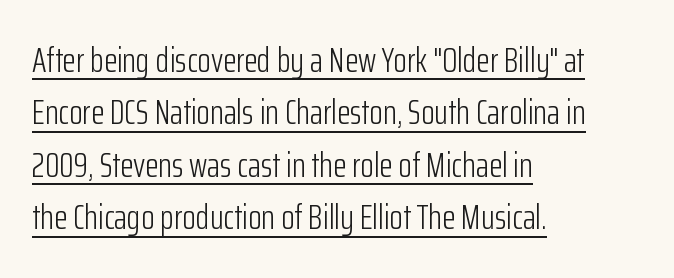
Q: Is the text bold? A: No.
Q: Is the text italic (slanted)? A: No, it is upright.
Q: Is the typeface a serif or a sans-serif typeface? A: Sans-serif.
Q: Is the text underlined? A: Yes.
Q: How is the paragraph aligned? A: Left-aligned.
Q: Is the spacing between letters normal or unusually wide? A: Normal.
Q: Is the spacing between lines tight, normal or loose? A: Normal.
Q: Width (condensed, normal, or wide)? A: Condensed.
Q: Stroke contrast? A: Low.
Q: x-height? A: Medium.
Q: Monospaced? A: No.
